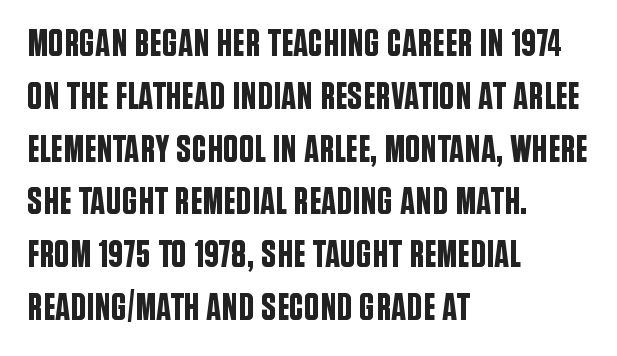
Q: Is the text italic (slanted)? A: No, it is upright.
Q: Is the typeface a serif or a sans-serif typeface? A: Sans-serif.
Q: Is the text underlined? A: No.
Q: How is the paragraph aligned? A: Left-aligned.
Q: Is the spacing between letters normal or unusually wide? A: Normal.
Q: Is the spacing between lines tight, normal or loose? A: Normal.
Q: Width (condensed, normal, or wide)? A: Condensed.
Q: Stroke contrast? A: Low.
Q: x-height? A: Large.
Q: Monospaced? A: No.
